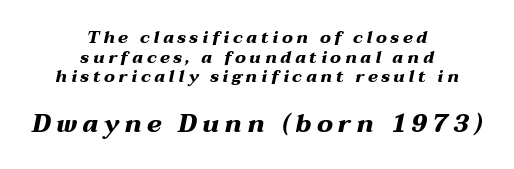
Layout note: lines centered. The gaps between neighbouring characters are conspicuously large. Would a proofreader flag this as italicized? Yes. Strokes here are thick enough to call this a true bold. Check the space under the baseline: it is left empty. The rendering enlarges the type as you move from the upper chunk to the lower.
